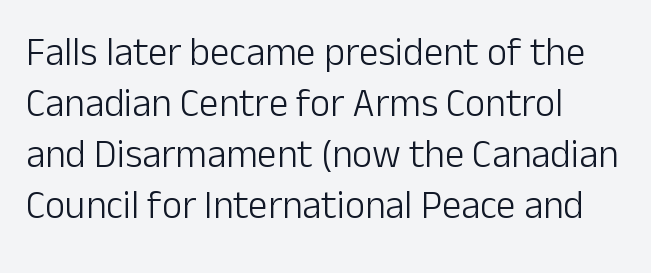
{"serif": "no", "italic": "no", "bold": "no", "weight": "light", "width": "normal", "stroke_contrast": "low", "x_height": "medium", "monospaced": "no", "underline": "no", "align": "left", "line_spacing": "normal", "line_spacing_ratio": 1.31, "letter_spacing": "normal", "letter_spacing_em": 0.0, "glyph_px": 39}
